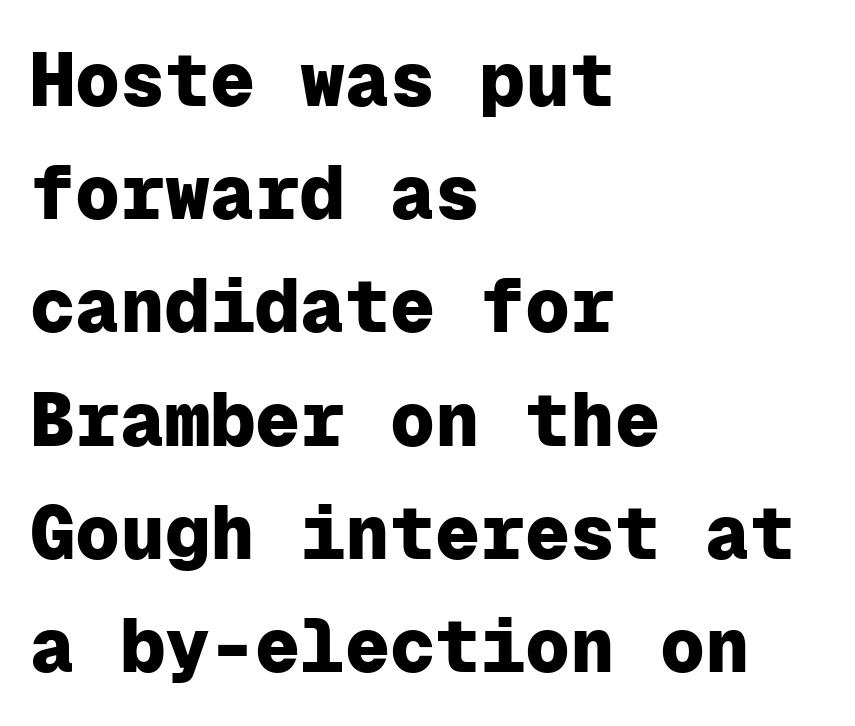
{"serif": "no", "italic": "no", "bold": "yes", "weight": "heavy", "width": "normal", "stroke_contrast": "low", "x_height": "medium", "monospaced": "yes", "underline": "no", "align": "left", "line_spacing": "normal", "line_spacing_ratio": 1.51, "letter_spacing": "normal", "letter_spacing_em": 0.0, "glyph_px": 75}
